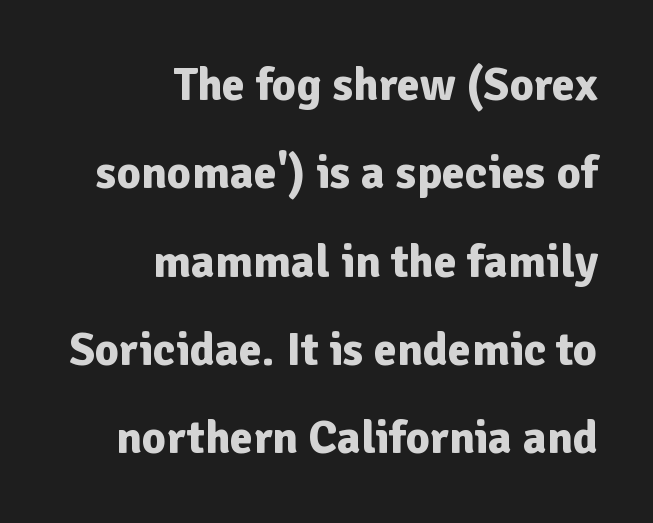
A typesetter would call this proportional, since set widths differ per character. Check the space under the baseline: it is left empty. Vertical strokes here are truly vertical. One-word summary of the alignment: right.
